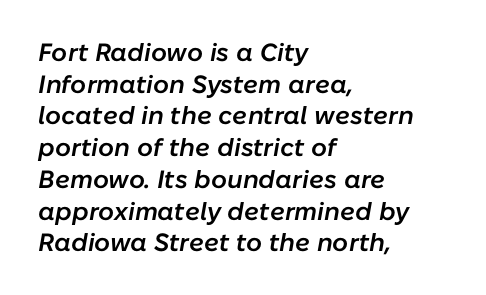
The image shows 25 px text type, italic (leaning right); set left-aligned, normal line spacing (1.27x), normal letter spacing, not underlined.
